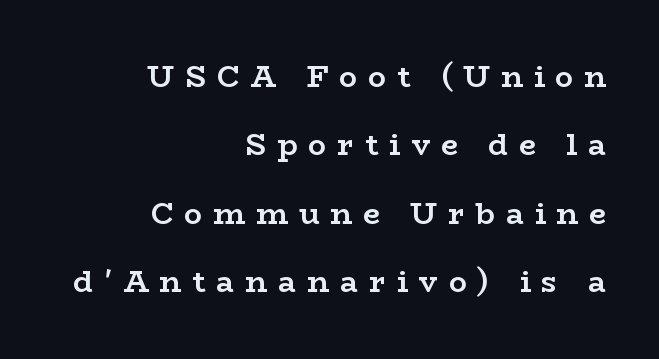
The image shows 30 px semibold, wide serif type, upright; set right-aligned, loose line spacing (2.28x), unusually wide letter spacing (+0.36 em), not underlined; low stroke contrast and a medium x-height.
